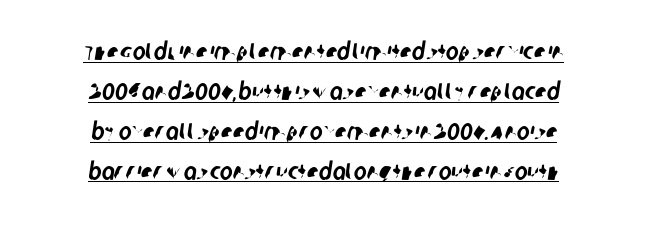
You can see a thin bar hugging the bottom of the glyphs. Baseline-to-baseline distance is the conventional proportion of letter height. The gaps between neighbouring characters are ordinary and unremarkable. Typeset on center — no edge is straight.
